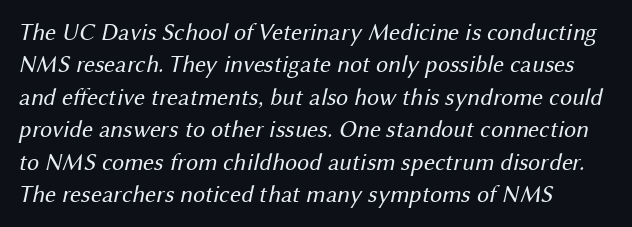
{"bold": "no", "underline": "no", "align": "left", "line_spacing": "normal", "line_spacing_ratio": 1.35, "letter_spacing": "normal", "letter_spacing_em": 0.0, "glyph_px": 24}
